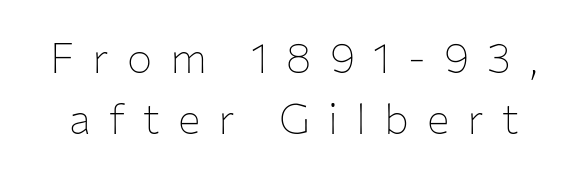
Q: Is the text bold? A: No.
Q: Is the text italic (slanted)? A: No, it is upright.
Q: Is the typeface a serif or a sans-serif typeface? A: Sans-serif.
Q: Is the text underlined? A: No.
Q: Is the spacing between letters normal or unusually wide? A: Unusually wide.
Q: Is the spacing between lines tight, normal or loose? A: Normal.
Q: Width (condensed, normal, or wide)? A: Normal.
Q: Stroke contrast? A: Low.
Q: x-height? A: Medium.
Q: Monospaced? A: No.
